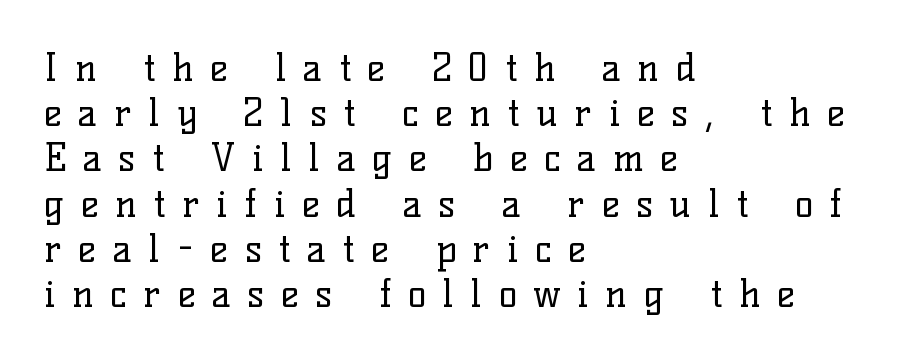
The image shows 38 px regular-weight serif type, upright; set left-aligned, line spacing 1.19x, unusually wide letter spacing (+0.44 em), not underlined; low stroke contrast and a medium x-height.
